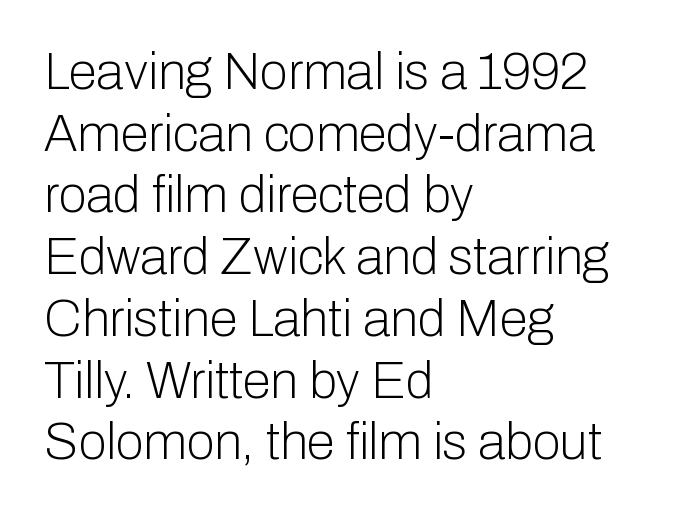
The image shows 51 px light sans-serif type, upright; set left-aligned, line spacing 1.21x, normal letter spacing, not underlined; low stroke contrast and a medium x-height.
